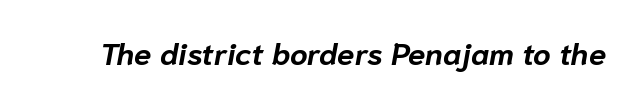
The face used here is proportionally spaced, like ordinary book or web type. You can tell it's italic because the verticals aren't actually vertical. Is the letter spacing exaggerated? No — it looks like the ordinary default. The font is running at its bold setting.
